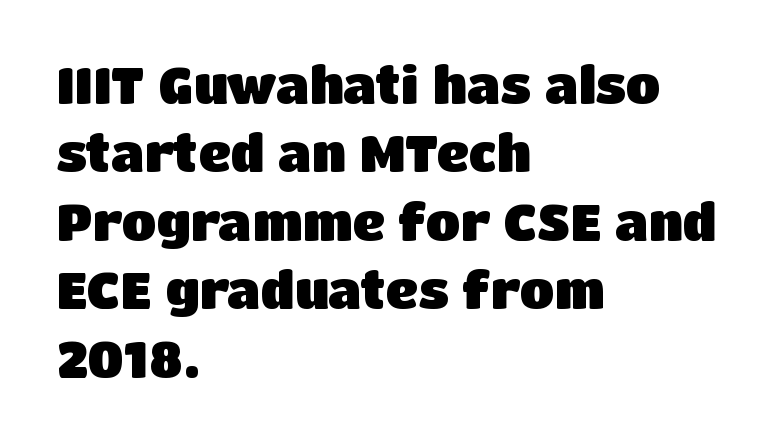
Each letter's strokes conclude bluntly, with no projecting serifs. Plain, unruled lines of type. A typesetter would call this zero additional tracking. Vertical strokes here are truly vertical. The block of text has a typical density, with ordinary space between rows. The lines are quadded left.
